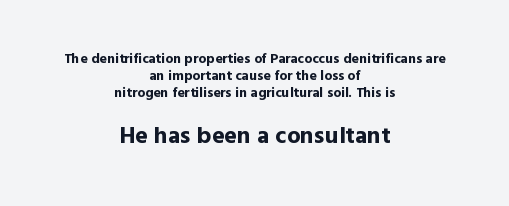
Rule under the text: the space is simply empty. This layout puts the modest block above and the oversized block below. How are the letters spaced? Ordinarily, with no added tracking. The lines in this sample share a center point and differ in where they start and stop.
